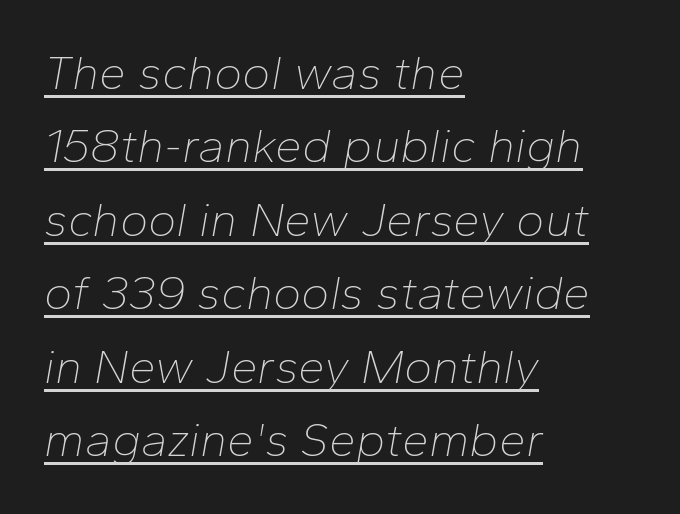
Q: Is the text bold? A: No.
Q: Is the text italic (slanted)? A: Yes, it leans right by about 10 degrees.
Q: Is the text underlined? A: Yes.
Q: How is the paragraph aligned? A: Left-aligned.
Q: Is the spacing between letters normal or unusually wide? A: Normal.
Q: Is the spacing between lines tight, normal or loose? A: Normal.
Q: Width (condensed, normal, or wide)? A: Normal.
Q: Stroke contrast? A: Low.
Q: x-height? A: Medium.
Q: Monospaced? A: No.
